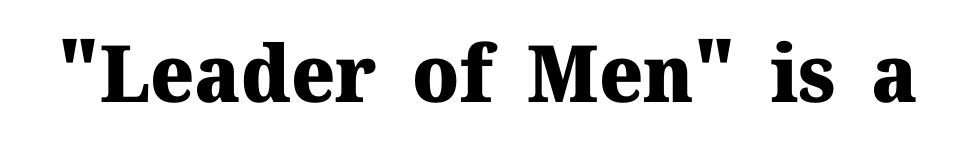
The type is set solid horizontally, with unmodified tracking. The glyphs in this specimen are seriffed. Spacing verdict: proportional, widths tailored to each character. Any mark beneath the type? The region is blank.
